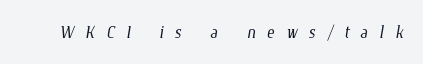
Stem width sits at or under what a default text font uses. Is the letter spacing exaggerated? Yes — the characters are pushed far apart. Unmarked baselines from the first word to the last.
